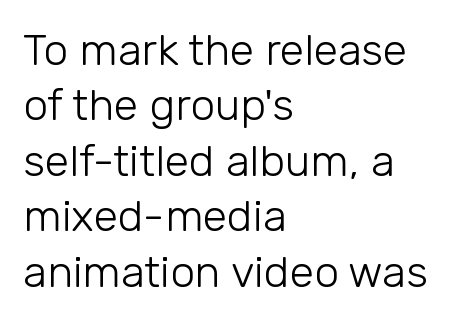
Q: Is the text bold? A: No.
Q: Is the text italic (slanted)? A: No, it is upright.
Q: Is the typeface a serif or a sans-serif typeface? A: Sans-serif.
Q: Is the text underlined? A: No.
Q: How is the paragraph aligned? A: Left-aligned.
Q: Is the spacing between letters normal or unusually wide? A: Normal.
Q: Is the spacing between lines tight, normal or loose? A: Normal.
Q: Width (condensed, normal, or wide)? A: Normal.
Q: Stroke contrast? A: Low.
Q: x-height? A: Medium.
Q: Monospaced? A: No.
